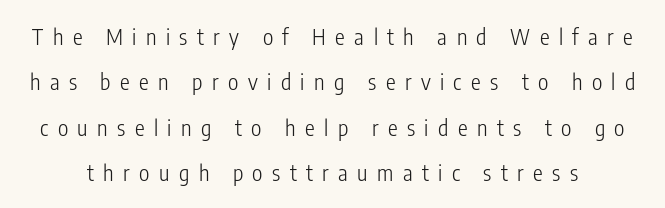
Q: Is the text bold? A: No.
Q: Is the text italic (slanted)? A: No, it is upright.
Q: Is the text underlined? A: No.
Q: Is the spacing between letters normal or unusually wide? A: Unusually wide.
Q: Is the spacing between lines tight, normal or loose? A: Loose.
